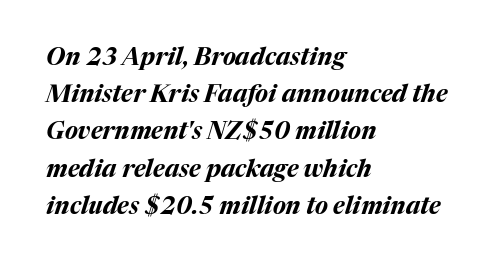
Q: Is the text bold? A: Yes.
Q: Is the text italic (slanted)? A: Yes, it leans right by about 17 degrees.
Q: Is the text underlined? A: No.
Q: How is the paragraph aligned? A: Left-aligned.
Q: Is the spacing between letters normal or unusually wide? A: Normal.
Q: Is the spacing between lines tight, normal or loose? A: Normal.
